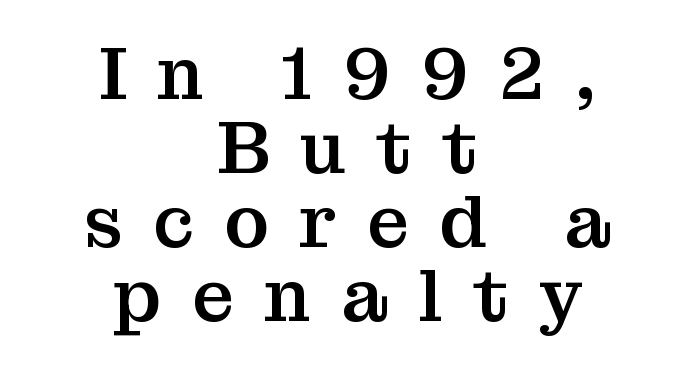
Q: Is the text italic (slanted)? A: No, it is upright.
Q: Is the typeface a serif or a sans-serif typeface? A: Serif.
Q: Is the text underlined? A: No.
Q: How is the paragraph aligned? A: Centered.
Q: Is the spacing between letters normal or unusually wide? A: Unusually wide.
Q: Is the spacing between lines tight, normal or loose? A: Tight.
Q: Width (condensed, normal, or wide)? A: Normal.
Q: Stroke contrast? A: Medium.
Q: x-height? A: Medium.
Q: Monospaced? A: No.
